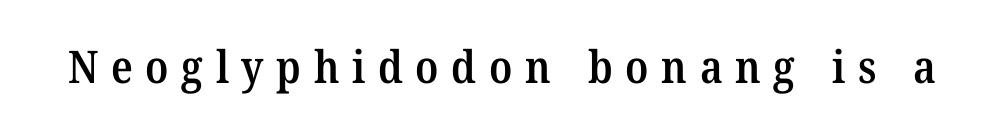
{"serif": "yes", "bold": "semi", "weight": "semibold", "width": "normal", "stroke_contrast": "medium", "x_height": "medium", "monospaced": "no", "underline": "no", "letter_spacing": "wide", "letter_spacing_em": 0.28, "glyph_px": 45}
